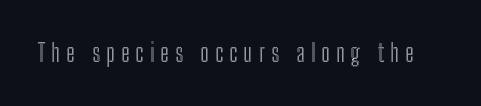
The image shows 24 px text type, upright; set unusually wide letter spacing (+0.26 em), not underlined.
